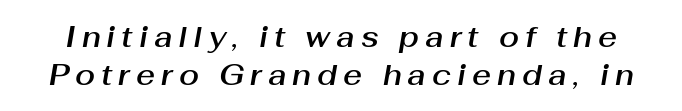
The image shows 29 px text type, italic (leaning right); set normal line spacing (1.3x), unusually wide letter spacing (+0.21 em), not underlined; medium stroke contrast and a medium x-height.
